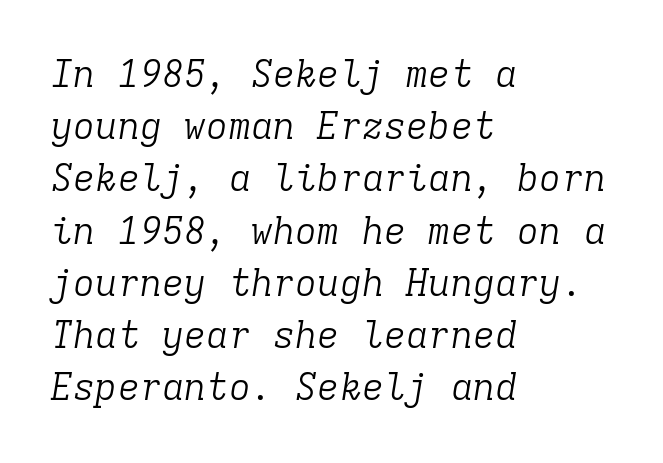
{"serif": "yes", "italic": "yes", "lean": "right", "slant_degrees": 9, "bold": "no", "weight": "light", "width": "normal", "stroke_contrast": "low", "x_height": "medium", "monospaced": "yes", "underline": "no", "align": "left", "line_spacing": "normal", "line_spacing_ratio": 1.41, "letter_spacing": "normal", "letter_spacing_em": 0.0, "glyph_px": 37}
